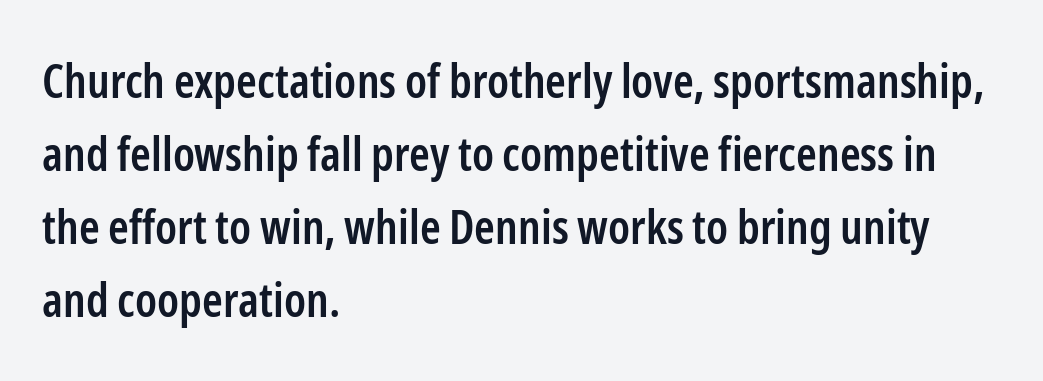
Q: Is the text bold? A: Semi-bold.
Q: Is the text italic (slanted)? A: No, it is upright.
Q: Is the typeface a serif or a sans-serif typeface? A: Sans-serif.
Q: Is the text underlined? A: No.
Q: How is the paragraph aligned? A: Left-aligned.
Q: Is the spacing between letters normal or unusually wide? A: Normal.
Q: Is the spacing between lines tight, normal or loose? A: Normal.
Q: Width (condensed, normal, or wide)? A: Condensed.
Q: Stroke contrast? A: Low.
Q: x-height? A: Medium.
Q: Monospaced? A: No.
